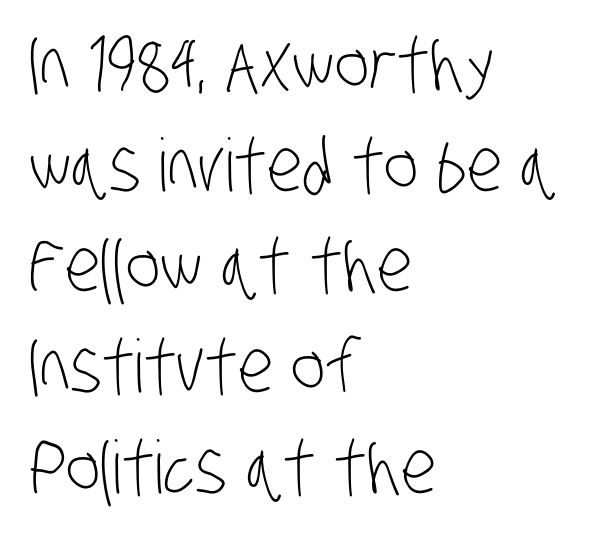
The image shows 73 px light, condensed sans-serif type; set left-aligned, normal line spacing (1.38x), normal letter spacing, not underlined; low stroke contrast and a large x-height.
